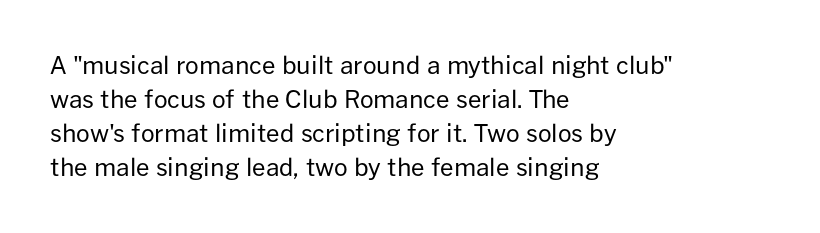
Q: Is the text bold? A: No.
Q: Is the text italic (slanted)? A: No, it is upright.
Q: Is the text underlined? A: No.
Q: How is the paragraph aligned? A: Left-aligned.
Q: Is the spacing between letters normal or unusually wide? A: Normal.
Q: Is the spacing between lines tight, normal or loose? A: Normal.
